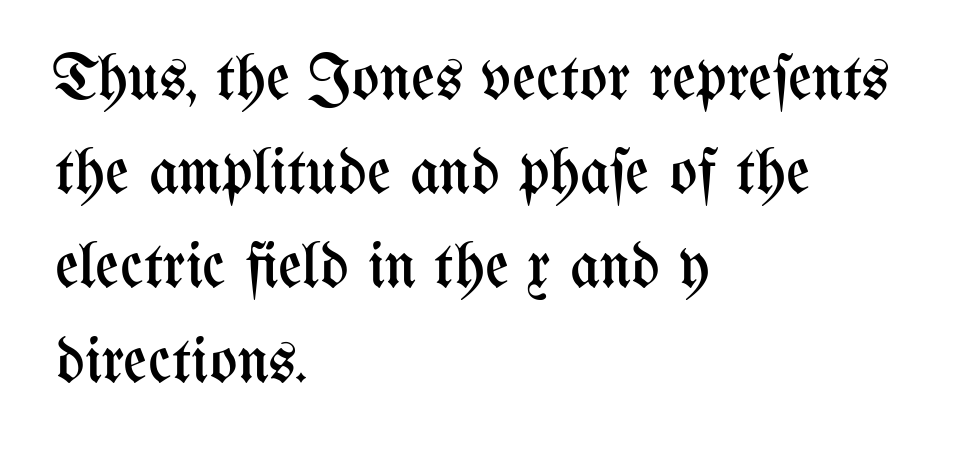
Reading down the column, the eye jumps a familiar distance to each next line. Is this a fixed-width face? No — the glyphs have proportional, varying widths. Each stroke keeps to a modest, everyday thickness or less. Notice how the stems are strictly vertical — no italics here.
